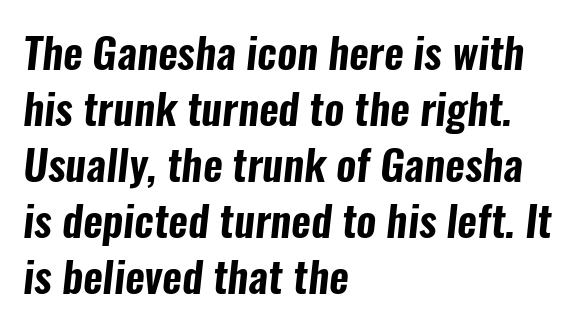
Layout note: lines flush left. The line texture is even and compact thanks to regular tracking. Nothing sits at the stroke ends, so this counts as sans-serif. Think of a printed novel: that variable character pitch is what you see here.
